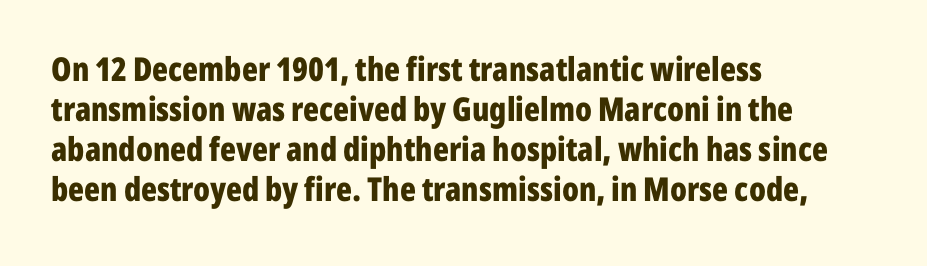
Q: Is the text bold? A: Yes.
Q: Is the text italic (slanted)? A: No, it is upright.
Q: Is the typeface a serif or a sans-serif typeface? A: Sans-serif.
Q: Is the text underlined? A: No.
Q: How is the paragraph aligned? A: Left-aligned.
Q: Is the spacing between letters normal or unusually wide? A: Normal.
Q: Width (condensed, normal, or wide)? A: Condensed.
Q: Stroke contrast? A: Low.
Q: x-height? A: Medium.
Q: Monospaced? A: No.
